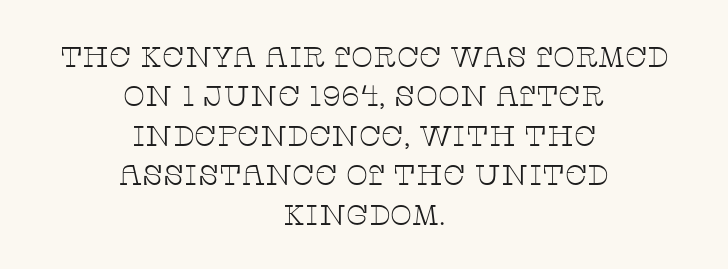
{"serif": "yes", "italic": "no", "bold": "no", "weight": "thin", "width": "wide", "stroke_contrast": "low", "x_height": "large", "monospaced": "no", "underline": "no", "align": "center", "line_spacing": "normal", "line_spacing_ratio": 1.36, "letter_spacing": "normal", "letter_spacing_em": 0.0, "glyph_px": 29}
